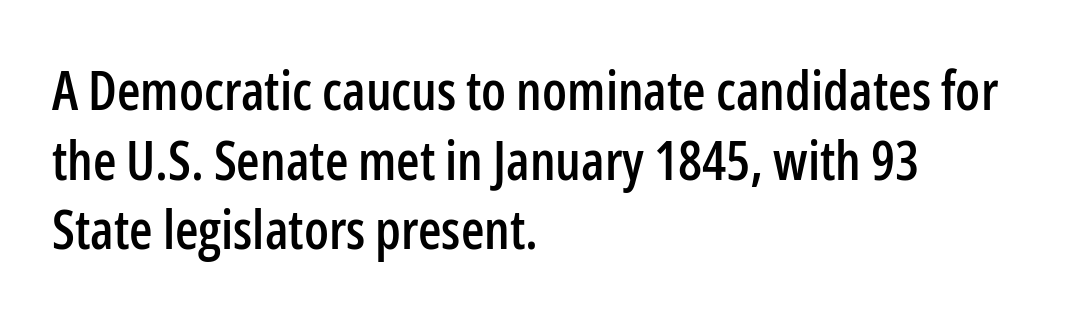
{"serif": "no", "italic": "no", "width": "condensed", "stroke_contrast": "low", "x_height": "medium", "monospaced": "no", "underline": "no", "align": "left", "line_spacing": "normal", "line_spacing_ratio": 1.29, "letter_spacing": "normal", "letter_spacing_em": 0.0, "glyph_px": 54}
